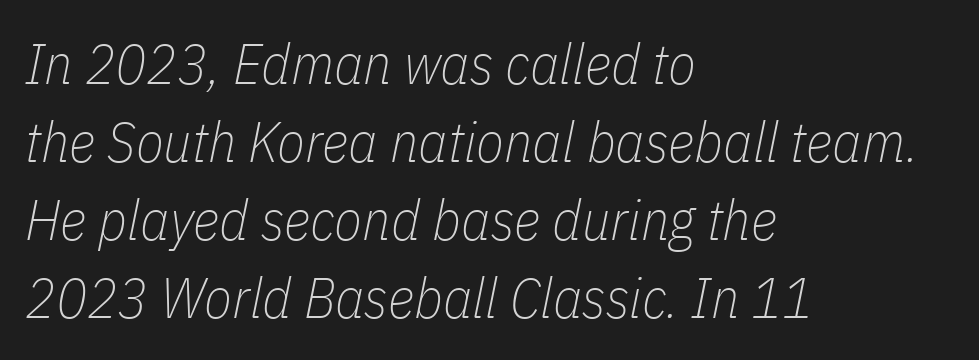
The image shows 57 px thin, condensed type, italic (leaning right); set left-aligned, normal line spacing (1.37x), normal letter spacing, not underlined; low stroke contrast and a medium x-height.
